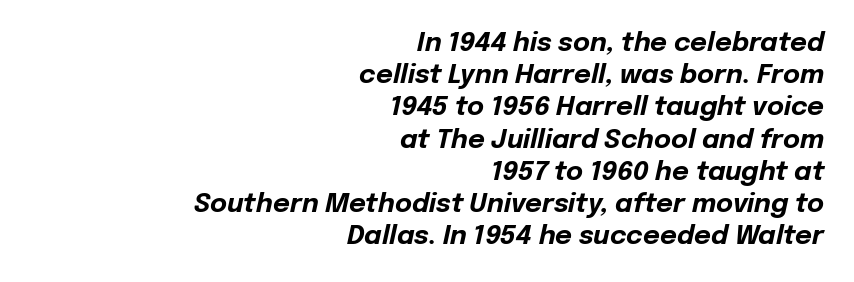
The image shows 26 px bold type, italic (leaning right); set right-aligned, line spacing 1.24x, normal letter spacing, not underlined.
